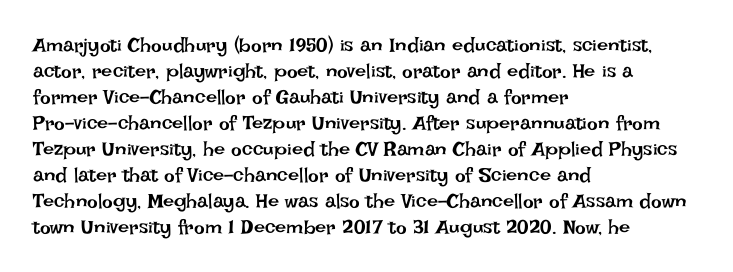
Where is the straight margin? On the left. This sample keeps an unexceptional amount of space between lines. The typesetting does not lean heavy: it is not bold. The gaps between neighbouring characters are ordinary and unremarkable. A clean baseline with only descenders dipping below it.
